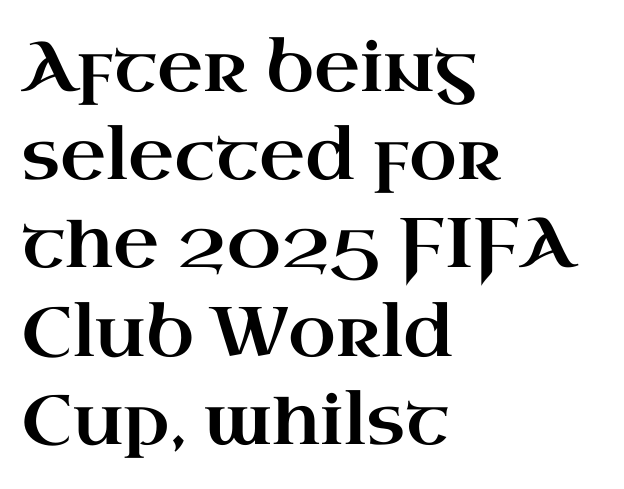
Q: Is the text italic (slanted)? A: No, it is upright.
Q: Is the typeface a serif or a sans-serif typeface? A: Serif.
Q: Is the text underlined? A: No.
Q: How is the paragraph aligned? A: Left-aligned.
Q: Is the spacing between letters normal or unusually wide? A: Normal.
Q: Is the spacing between lines tight, normal or loose? A: Normal.
Q: Width (condensed, normal, or wide)? A: Wide.
Q: Stroke contrast? A: High.
Q: x-height? A: Small.
Q: Monospaced? A: No.
